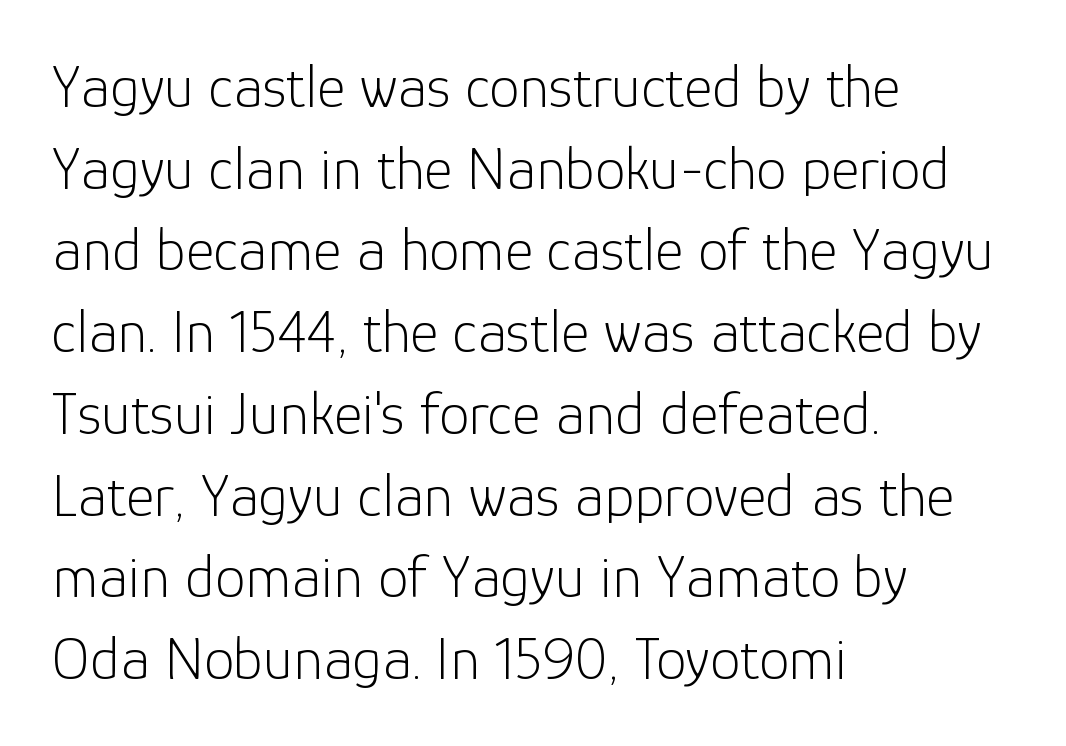
The image shows 61 px light sans-serif type, upright; set left-aligned, normal line spacing (1.34x), normal letter spacing, not underlined; low stroke contrast and a medium x-height.
